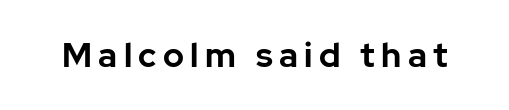
{"serif": "no", "italic": "no", "bold": "yes", "weight": "bold", "width": "normal", "stroke_contrast": "low", "x_height": "medium", "monospaced": "no", "underline": "no", "glyph_px": 34}
